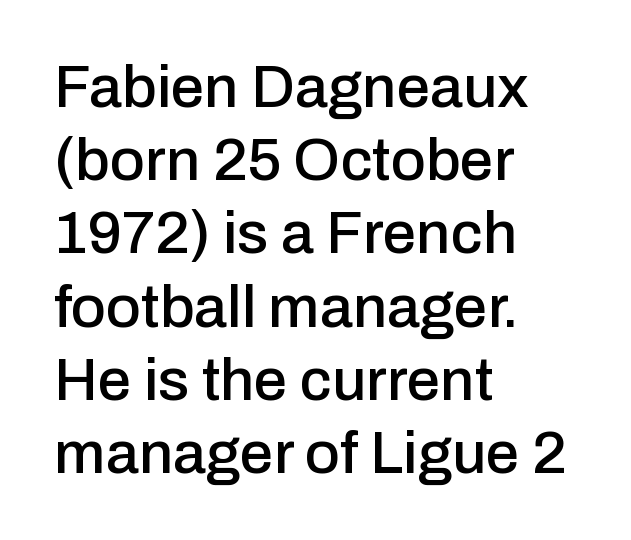
The image shows 60 px sans-serif type, upright; set left-aligned, line spacing 1.22x, normal letter spacing, not underlined; low stroke contrast and a medium x-height.
